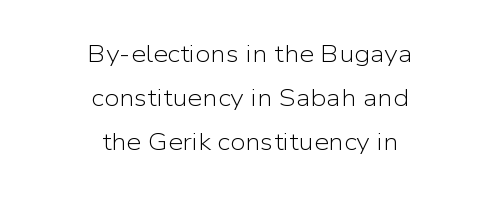
Honestly, the letter spacing is just normal — you wouldn't notice it. Notice how the passage keeps no hard edge, just a central spine. Nobody drew a line under any word here. Characters remain perfectly vertical along every line.
